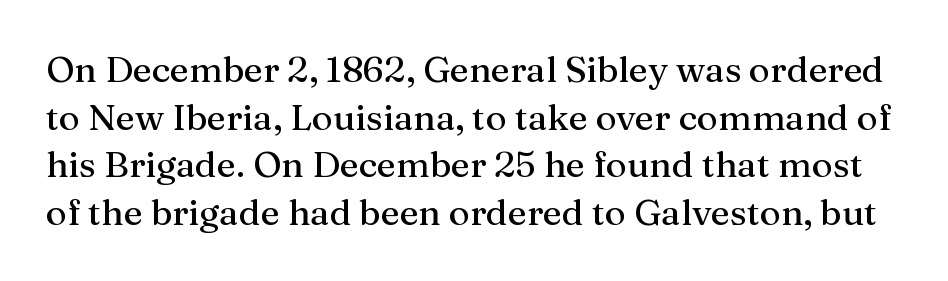
Each letter keeps its own natural width here, so spacing adapts to shape. Nothing unusual about the tracking: characters are spaced as the font intends. Descender tails drop into unmarked territory. The glyphs in this specimen are seriffed. The type sits square on the baseline with zero lean.
